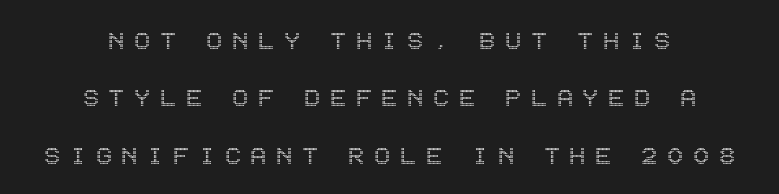
{"italic": "no", "width": "condensed", "x_height": "large", "underline": "no", "line_spacing": "loose", "line_spacing_ratio": 1.91, "letter_spacing": "wide", "letter_spacing_em": 0.32, "glyph_px": 30}
